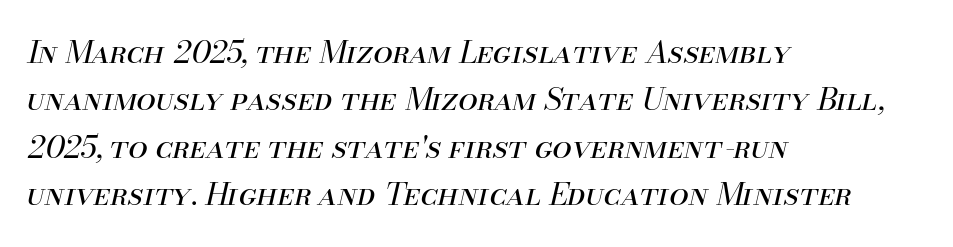
The image shows 31 px regular-weight type, italic (leaning right); set left-aligned, normal line spacing (1.53x), normal letter spacing, not underlined; medium stroke contrast and a small x-height.
